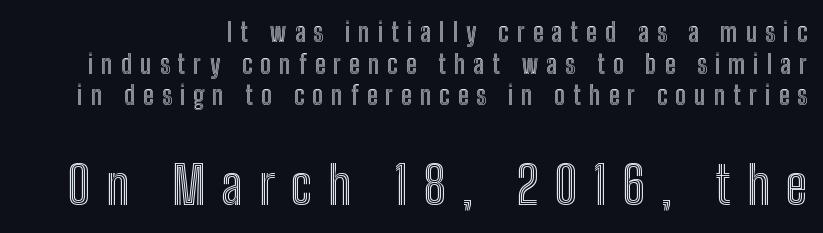
Q: Is the text italic (slanted)? A: No, it is upright.
Q: Is the text underlined? A: No.
Q: How is the paragraph aligned? A: Right-aligned.
Q: Is the spacing between letters normal or unusually wide? A: Unusually wide.
Q: Which block of text is set in a larger size, the first (top) or the second (bottom)? A: The second (bottom) one.
Q: Width (condensed, normal, or wide)? A: Condensed.
Q: x-height? A: Medium.
Q: Monospaced? A: No.
